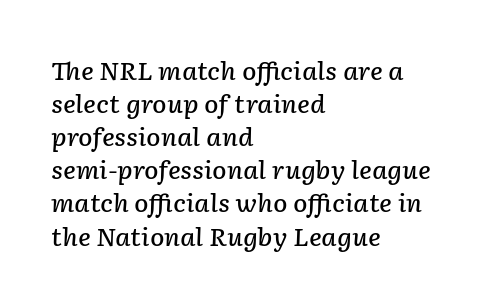
{"italic": "yes", "lean": "right", "slant_degrees": 2, "bold": "semi", "underline": "no", "align": "left", "line_spacing": "normal", "line_spacing_ratio": 1.38, "letter_spacing": "normal", "letter_spacing_em": 0.0, "glyph_px": 24}
